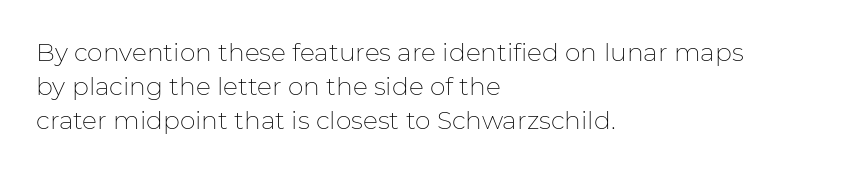
Q: Is the text bold? A: No.
Q: Is the text italic (slanted)? A: No, it is upright.
Q: Is the text underlined? A: No.
Q: How is the paragraph aligned? A: Left-aligned.
Q: Is the spacing between letters normal or unusually wide? A: Normal.
Q: Is the spacing between lines tight, normal or loose? A: Normal.
